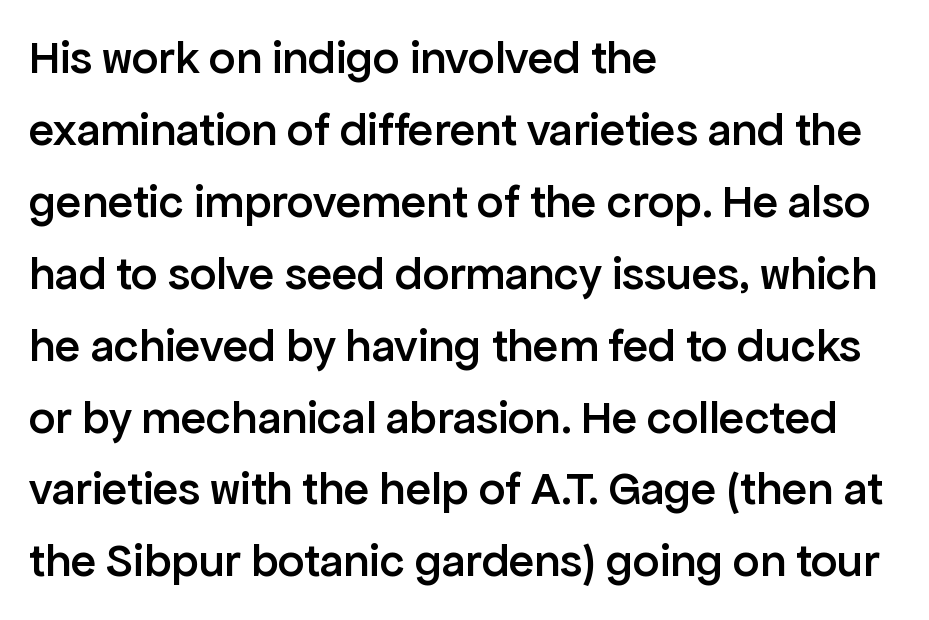
{"serif": "no", "italic": "no", "bold": "semi", "weight": "semibold", "width": "normal", "stroke_contrast": "low", "x_height": "medium", "monospaced": "no", "underline": "no", "align": "left", "line_spacing": "normal", "line_spacing_ratio": 1.53, "letter_spacing": "normal", "letter_spacing_em": 0.0, "glyph_px": 47}
